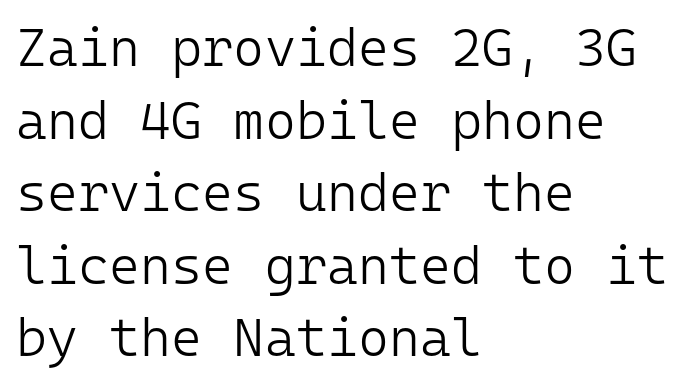
Short and long lines alike share a common starting point at left. Rows of type keep a routine distance in the vertical direction. Is this a heavy cut? Hardly; it is regular or lighter. Here the glyphs are tracked normally, forming tight word shapes. You can tell from the bare stems that sans-serif type was used.
